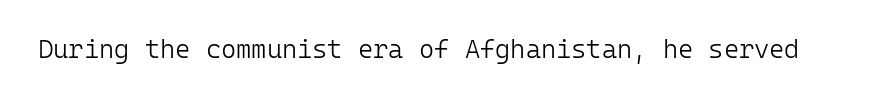
A roman cut, with each character standing at attention. Decoration check: the copy has no underline. The gaps between neighbouring characters are ordinary and unremarkable. Bold? No — there's no thickening of the strokes.
